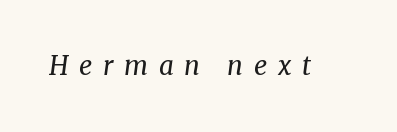
{"italic": "yes", "lean": "right", "slant_degrees": 8, "bold": "no", "underline": "no", "letter_spacing": "wide", "letter_spacing_em": 0.41, "glyph_px": 26}
